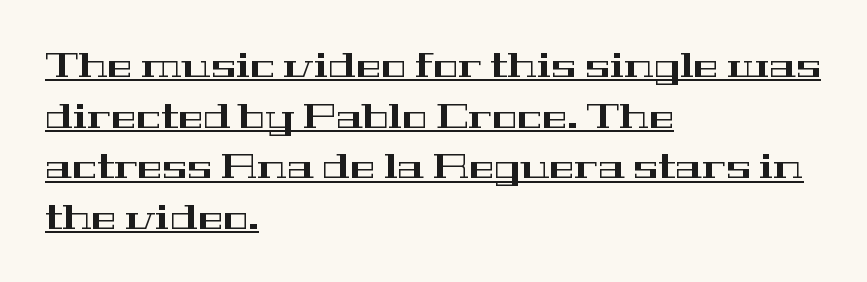
Spacing between characters is what you'd get straight out of the box. The specimen reads as upright at a glance. Typographically, this falls in the serif category. The rows are spaced the way most documents space them. The rendering uses the underline text-decoration.
